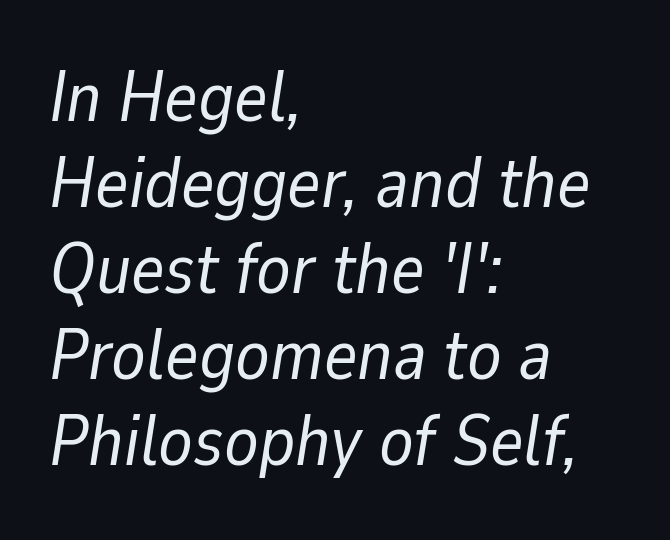
Q: Is the text bold? A: No.
Q: Is the text italic (slanted)? A: Yes, it leans right by about 9 degrees.
Q: Is the text underlined? A: No.
Q: How is the paragraph aligned? A: Left-aligned.
Q: Is the spacing between letters normal or unusually wide? A: Normal.
Q: Width (condensed, normal, or wide)? A: Normal.
Q: Stroke contrast? A: Low.
Q: x-height? A: Medium.
Q: Monospaced? A: No.
